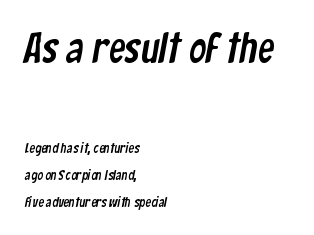
Default kerning and tracking; the words read as compact shapes. Note the varied advance widths — an 'i' is clearly narrower than an 'm'. The text was rendered using a sans face with plain stroke endings. Whoever set this made the first block the dominant, larger element. Typeset ragged right — the left edge is the straight one. Baseline-to-baseline distance is far greater than the letter height.
